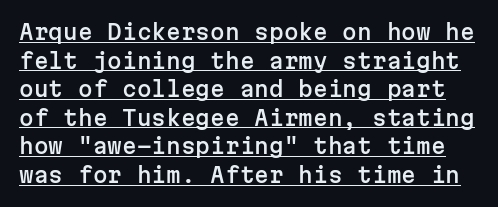
{"italic": "no", "underline": "yes", "line_spacing": "normal", "line_spacing_ratio": 1.36, "letter_spacing": "normal", "letter_spacing_em": 0.0, "glyph_px": 21}
